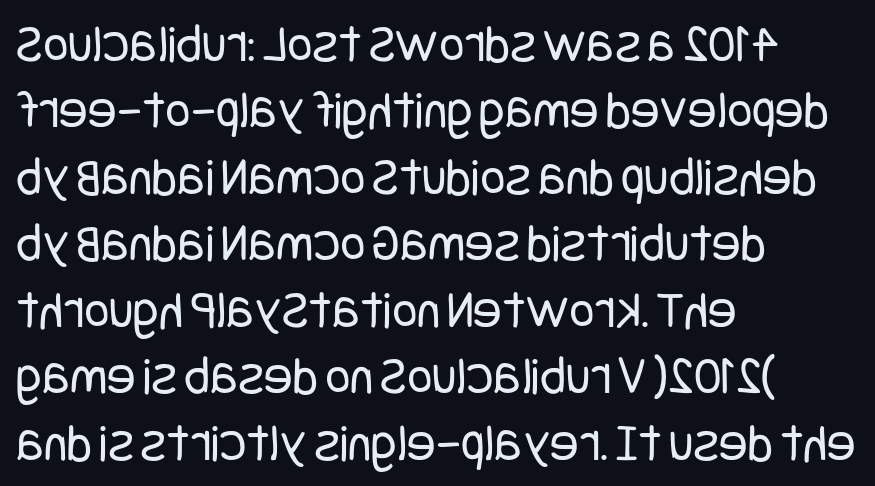
Is the letter spacing exaggerated? No — it looks like the ordinary default. The foot of each line stays bare and open. Summary of weight: not heavy and not bold. Notice how the stems are strictly vertical — no italics here.
